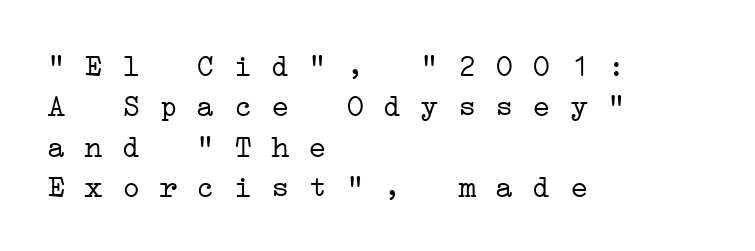
Q: Is the text bold? A: No.
Q: Is the typeface a serif or a sans-serif typeface? A: Serif.
Q: Is the text underlined? A: No.
Q: How is the paragraph aligned? A: Left-aligned.
Q: Is the spacing between letters normal or unusually wide? A: Normal.
Q: Is the spacing between lines tight, normal or loose? A: Normal.
Q: Width (condensed, normal, or wide)? A: Wide.
Q: Stroke contrast? A: Low.
Q: x-height? A: Medium.
Q: Monospaced? A: Yes.
